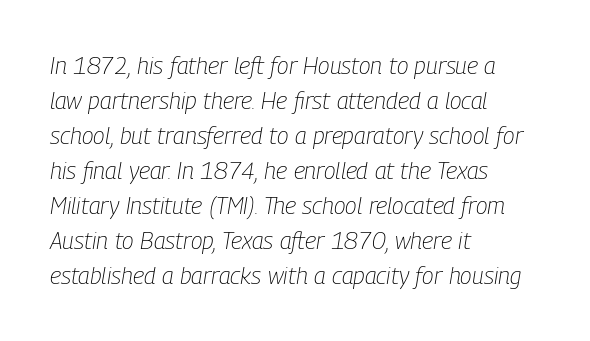
You could call the tracking neutral — neither tight nor loose. Does the lettering tilt? It does — this is italic. Stroke mass is kept to a normal reading level or below. The designer left line spacing at the default. Casual observation: everything's shoved over to the left. Each row of text sits above clean, open space.
